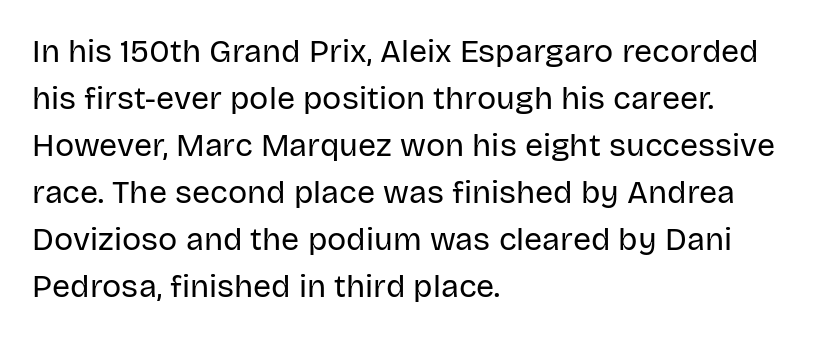
The image shows 32 px regular-weight sans-serif type, upright; set left-aligned, normal line spacing (1.47x), normal letter spacing, not underlined; low stroke contrast and a large x-height.
